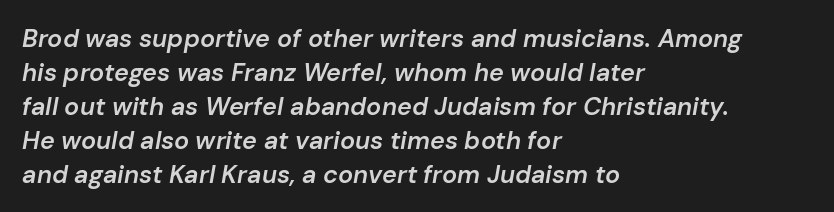
{"italic": "yes", "lean": "right", "slant_degrees": 10, "bold": "semi", "underline": "no", "align": "left", "line_spacing": "normal", "line_spacing_ratio": 1.36, "letter_spacing": "normal", "letter_spacing_em": 0.0, "glyph_px": 25}
